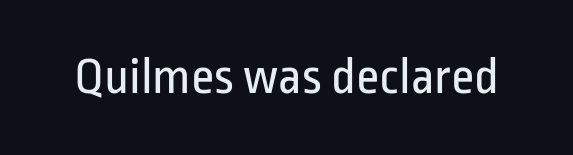
Q: Is the text bold? A: No.
Q: Is the text italic (slanted)? A: No, it is upright.
Q: Is the typeface a serif or a sans-serif typeface? A: Sans-serif.
Q: Is the text underlined? A: No.
Q: Is the spacing between letters normal or unusually wide? A: Normal.
Q: Width (condensed, normal, or wide)? A: Condensed.
Q: Stroke contrast? A: Low.
Q: x-height? A: Medium.
Q: Monospaced? A: No.
